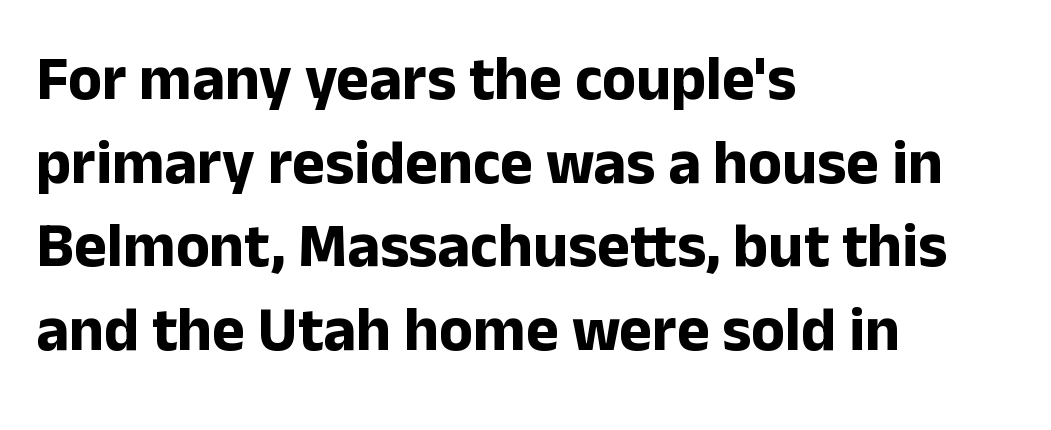
The image shows 62 px bold sans-serif type, upright; set left-aligned, normal line spacing (1.35x), normal letter spacing, not underlined; low stroke contrast and a medium x-height.
